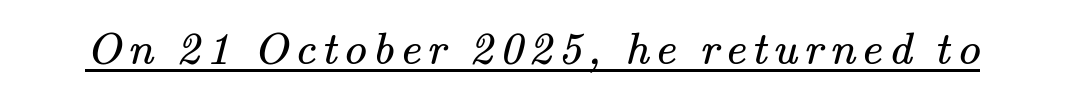
The image shows 46 px regular-weight serif type; set underlined; medium stroke contrast and a small x-height.
